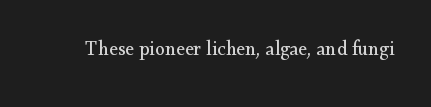
Q: Is the text bold? A: No.
Q: Is the text italic (slanted)? A: No, it is upright.
Q: Is the text underlined? A: No.
Q: Is the spacing between letters normal or unusually wide? A: Normal.
